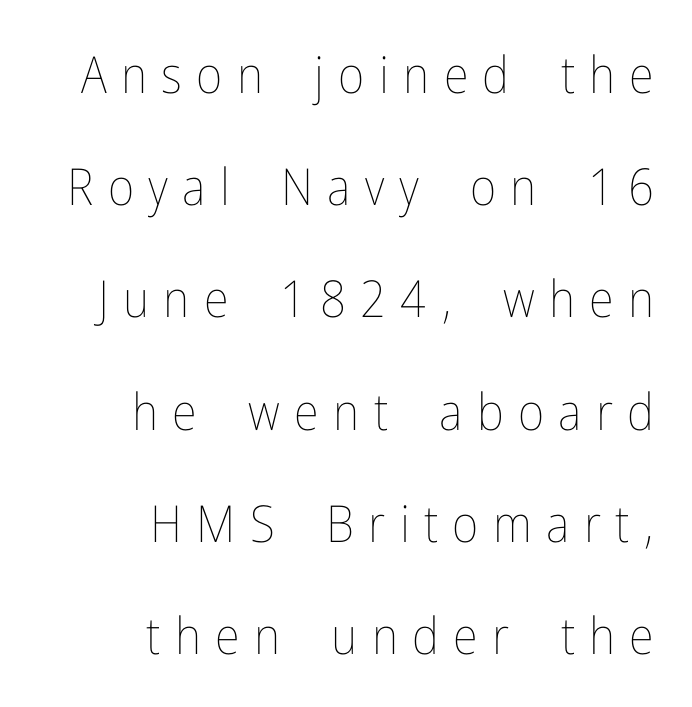
{"italic": "no", "bold": "no", "weight": "thin", "width": "condensed", "stroke_contrast": "low", "x_height": "medium", "monospaced": "no", "underline": "no", "align": "right", "line_spacing": "loose", "line_spacing_ratio": 2.2, "letter_spacing": "wide", "letter_spacing_em": 0.28, "glyph_px": 51}
